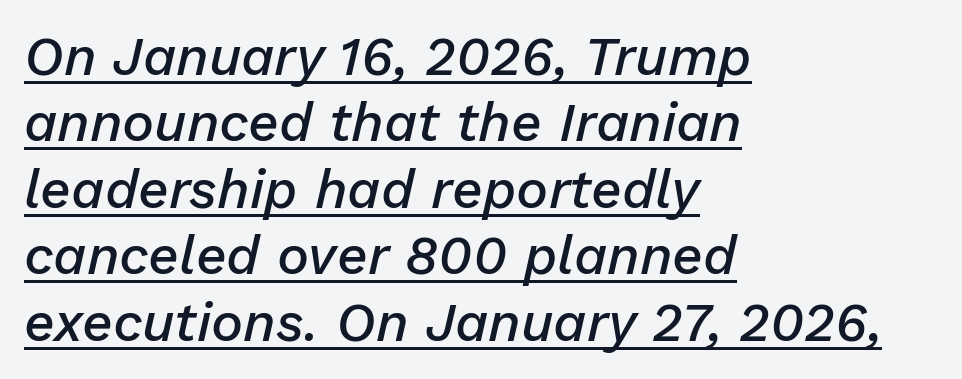
Q: Is the text bold? A: Semi-bold.
Q: Is the text italic (slanted)? A: Yes, it leans right by about 13 degrees.
Q: Is the text underlined? A: Yes.
Q: How is the paragraph aligned? A: Left-aligned.
Q: Is the spacing between letters normal or unusually wide? A: Normal.
Q: Width (condensed, normal, or wide)? A: Normal.
Q: Stroke contrast? A: Low.
Q: x-height? A: Medium.
Q: Monospaced? A: No.
